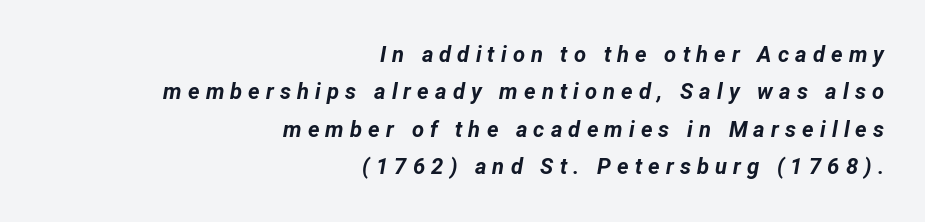
The tracking jumps out immediately: characters are airy and widely separated. These lines are set flush right with a ragged left edge. Words float on clear page, feet unadorned. Quick note: italic. Regular leading. A full-strength bold gives these letters their thick strokes.
